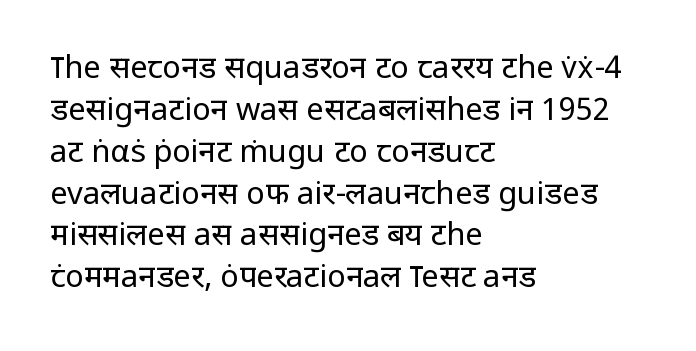
The horizontal fit of the characters is conventional and even. Nobody drew a line under any word here. Honestly, the row spacing looks completely unremarkable. A light-to-regular cut is what we see here. One-word summary of the alignment: left.
